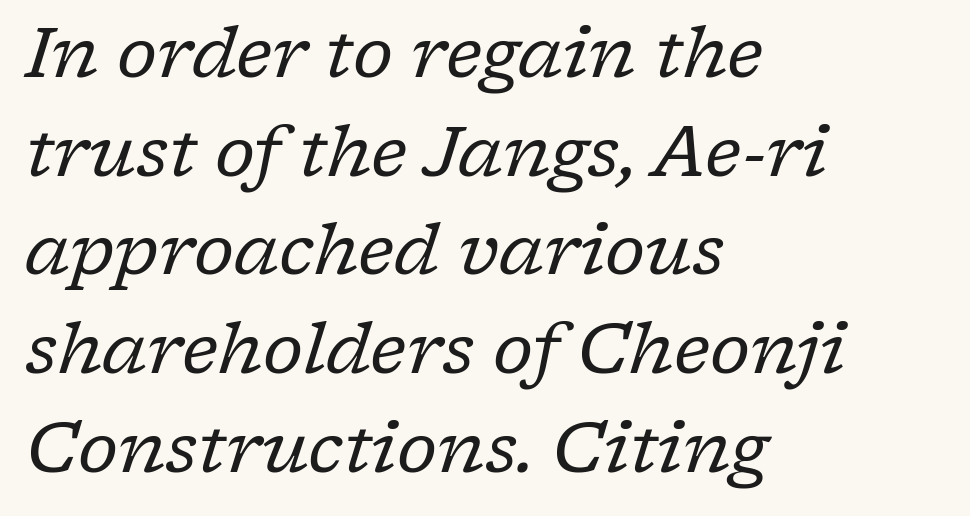
The image shows 70 px regular-weight serif type, italic (leaning right); set left-aligned, normal line spacing (1.41x), normal letter spacing, not underlined; low stroke contrast and a medium x-height.
